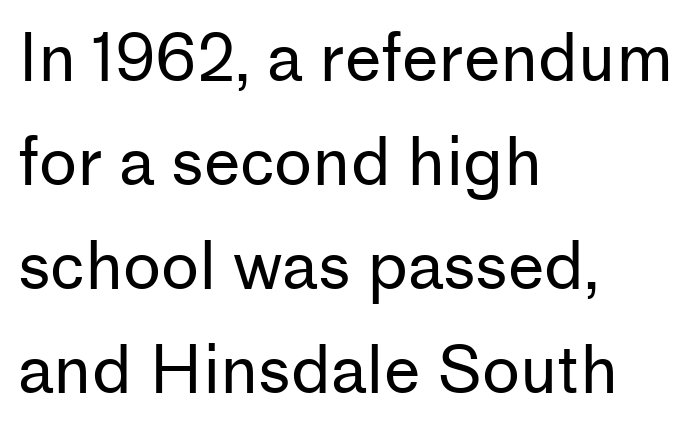
Honestly, the row spacing looks completely unremarkable. A student would call this left alignment; a typographer would say flush left, rag right. Notice how the stems are strictly vertical — no italics here. Short note: letters normally spaced. The passage shown is not underscored anywhere.
